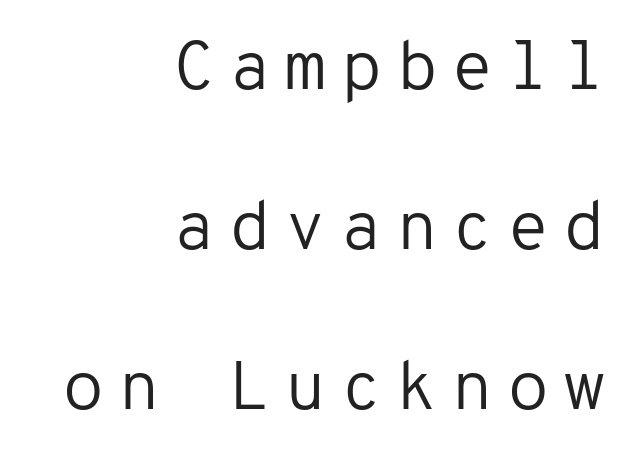
The image shows 69 px regular-weight sans-serif type, upright, monospaced; set right-aligned, loose line spacing (2.32x), not underlined; low stroke contrast and a medium x-height.
